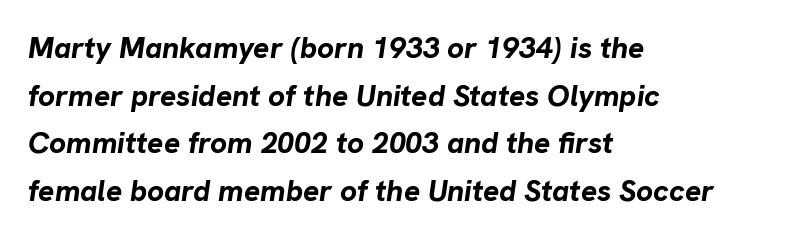
{"italic": "yes", "lean": "right", "slant_degrees": 8, "bold": "yes", "weight": "bold", "width": "normal", "stroke_contrast": "low", "x_height": "medium", "monospaced": "no", "underline": "no", "align": "left", "line_spacing": "normal", "line_spacing_ratio": 1.59, "letter_spacing": "normal", "letter_spacing_em": 0.0, "glyph_px": 30}
